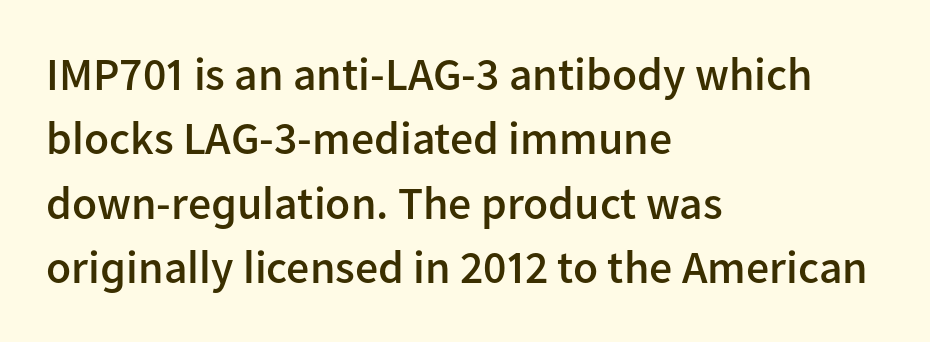
The image shows 46 px semibold sans-serif type, upright; set left-aligned, normal line spacing (1.4x), normal letter spacing, not underlined; low stroke contrast and a medium x-height.
